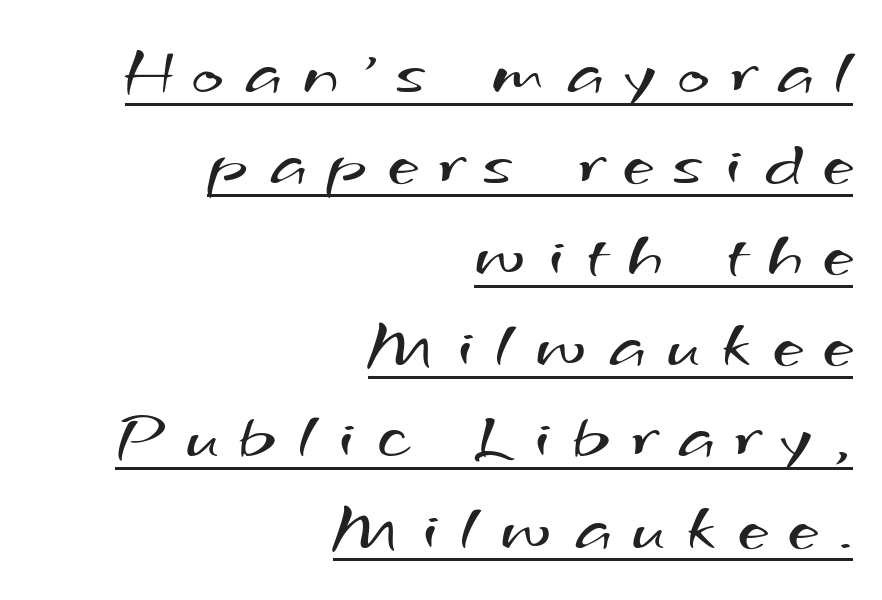
This is underlined copy, the kind a proofreader might mark for attention. One glance says typical: line gaps are just what's usual. Caption: multi-line text, flush right, ragged left. Characters follow at a spacing far wider than the type designer built in. Each stroke keeps to a modest, everyday thickness or less. Character widths vary here, with narrow letters taking less room than wide ones.
